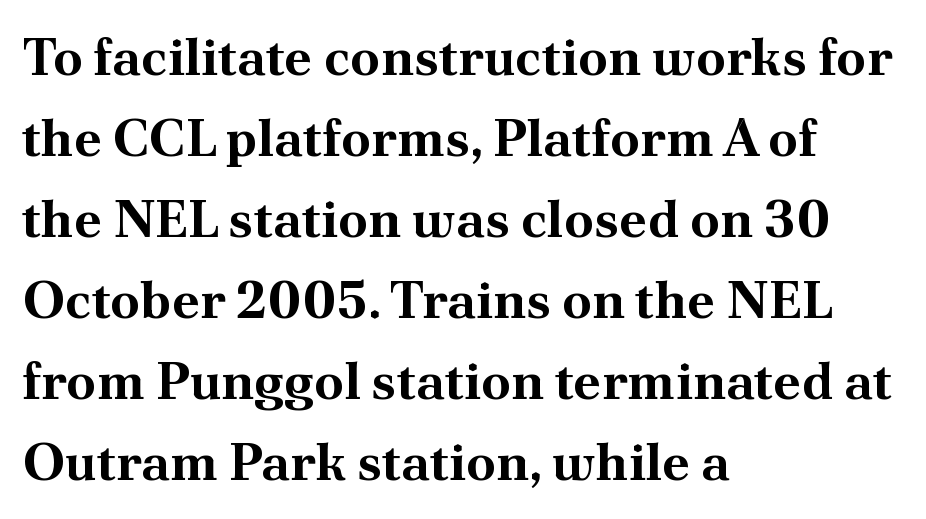
Q: Is the text bold? A: Yes.
Q: Is the text italic (slanted)? A: No, it is upright.
Q: Is the typeface a serif or a sans-serif typeface? A: Serif.
Q: Is the text underlined? A: No.
Q: How is the paragraph aligned? A: Left-aligned.
Q: Is the spacing between letters normal or unusually wide? A: Normal.
Q: Is the spacing between lines tight, normal or loose? A: Normal.
Q: Width (condensed, normal, or wide)? A: Normal.
Q: Stroke contrast? A: Medium.
Q: x-height? A: Small.
Q: Monospaced? A: No.
